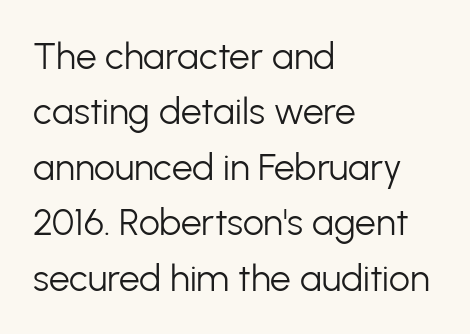
The letters stand upright; this is a roman face. Weight class: somewhere from thin through regular. The ragged edge is on the right, which tells us the setting is flush left. What's the leading like? Ordinary, nothing unusual. A sans-serif font was chosen for this passage. Check the space under the baseline: it is left empty.
